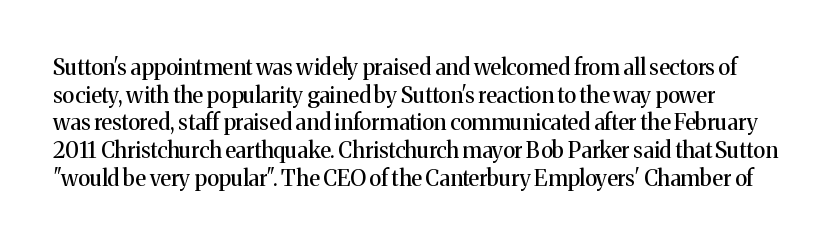
The image shows 22 px text type, upright; set normal line spacing (1.26x), normal letter spacing, not underlined.
